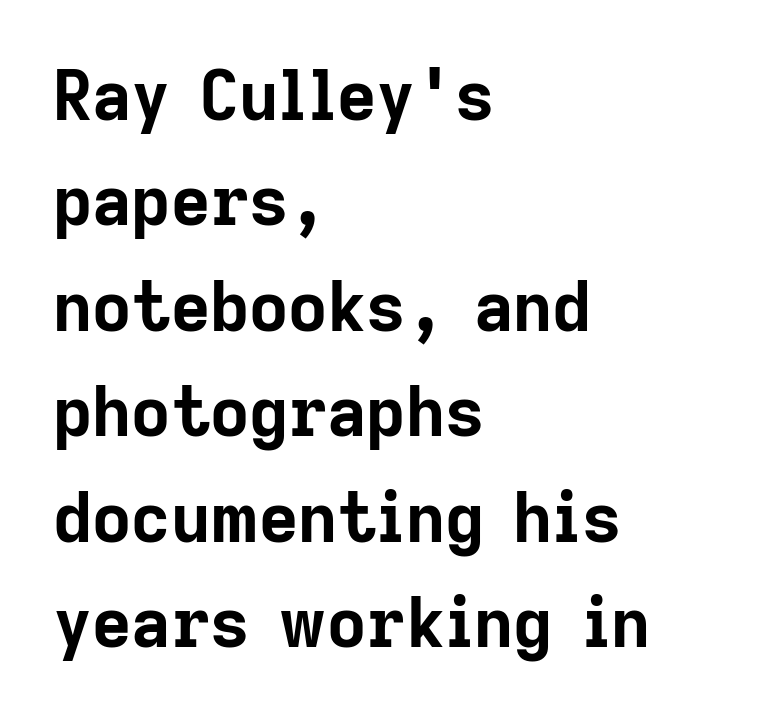
Q: Is the text bold? A: Yes.
Q: Is the text italic (slanted)? A: No, it is upright.
Q: Is the typeface a serif or a sans-serif typeface? A: Sans-serif.
Q: Is the text underlined? A: No.
Q: How is the paragraph aligned? A: Left-aligned.
Q: Is the spacing between letters normal or unusually wide? A: Normal.
Q: Is the spacing between lines tight, normal or loose? A: Normal.
Q: Width (condensed, normal, or wide)? A: Normal.
Q: Stroke contrast? A: Low.
Q: x-height? A: Medium.
Q: Monospaced? A: No.
